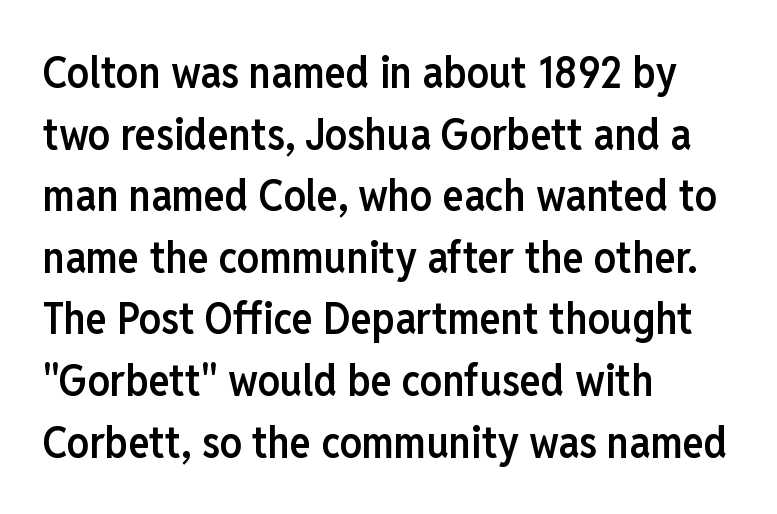
The rag falls on the right side of this text block. The baseline area is clear. The passage shown stacks its lines at a standard gap. Nothing sits at the stroke ends, so this counts as sans-serif.
